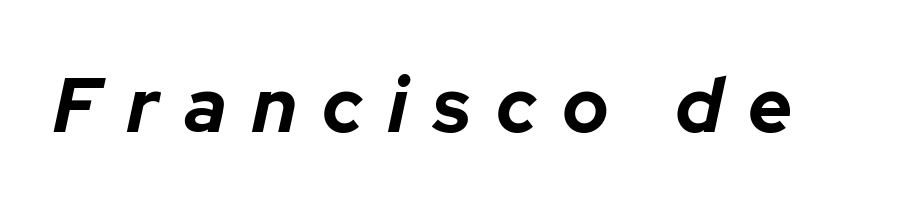
{"italic": "yes", "lean": "right", "slant_degrees": 12, "bold": "yes", "weight": "bold", "width": "normal", "stroke_contrast": "low", "x_height": "medium", "monospaced": "no", "underline": "no", "letter_spacing": "wide", "letter_spacing_em": 0.33, "glyph_px": 77}
